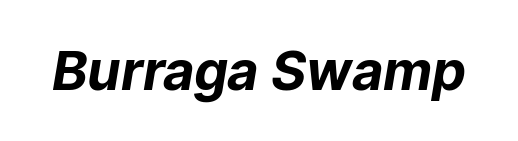
Pretty heavy lettering here — definitely bold. Examine the stroke ends and you'll find no serifs. Observe the ordinary spacing: letters are neighbours, not strangers. Descenders hang freely into open space.
